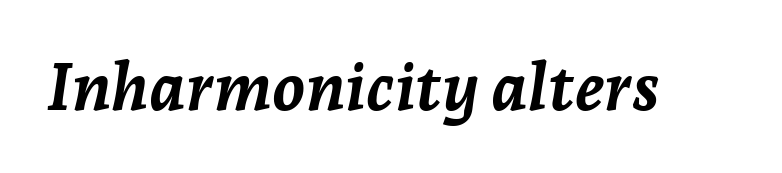
{"italic": "yes", "lean": "right", "slant_degrees": 7, "bold": "yes", "weight": "semibold", "width": "normal", "stroke_contrast": "low", "x_height": "medium", "monospaced": "no", "underline": "no", "letter_spacing": "normal", "letter_spacing_em": 0.0, "glyph_px": 66}
